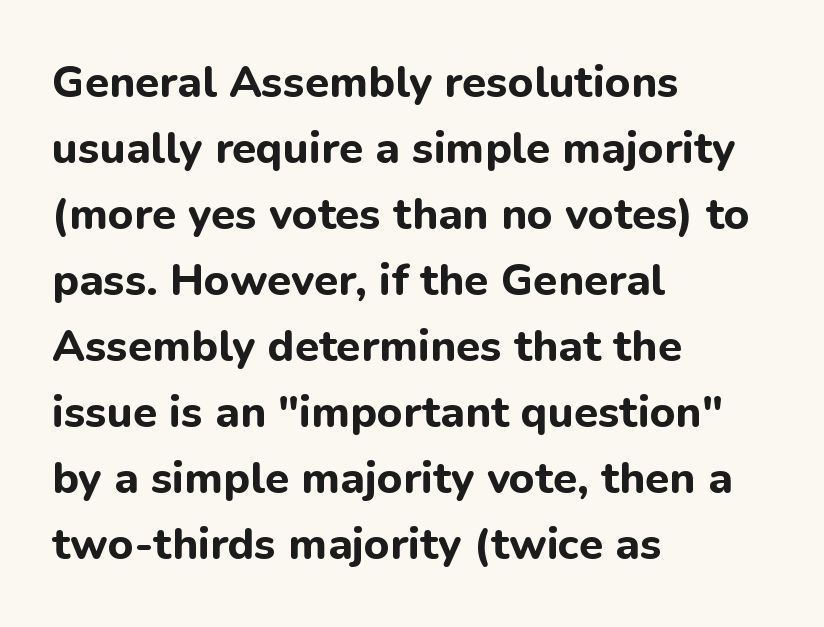
The image shows 44 px bold sans-serif type, upright; set left-aligned, normal line spacing (1.5x), normal letter spacing, not underlined; low stroke contrast and a medium x-height.
